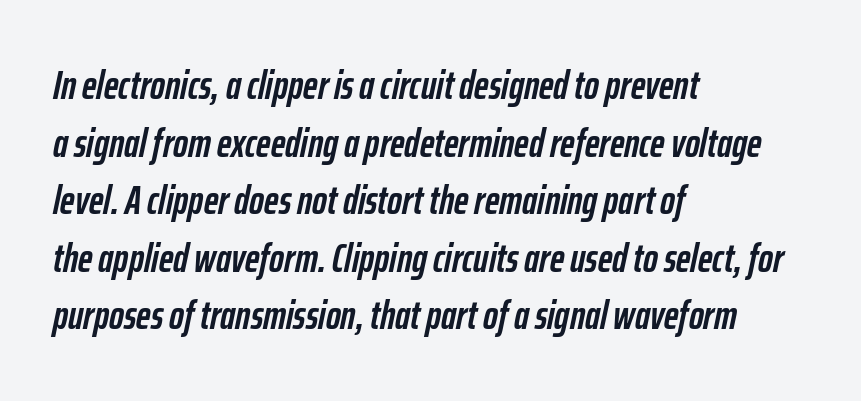
{"italic": "yes", "lean": "right", "slant_degrees": 12, "bold": "yes", "weight": "semibold", "width": "condensed", "stroke_contrast": "low", "x_height": "medium", "monospaced": "no", "underline": "no", "align": "left", "line_spacing": "normal", "line_spacing_ratio": 1.44, "letter_spacing": "normal", "letter_spacing_em": 0.0, "glyph_px": 40}
